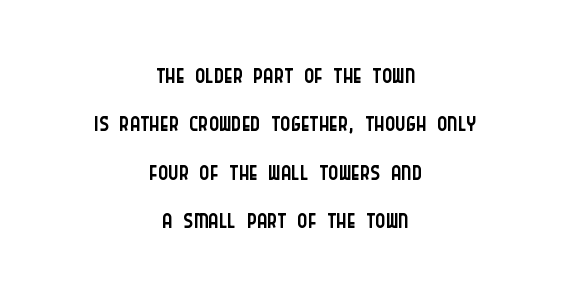
Q: Is the text bold? A: No.
Q: Is the text italic (slanted)? A: No, it is upright.
Q: Is the typeface a serif or a sans-serif typeface? A: Sans-serif.
Q: Is the text underlined? A: No.
Q: How is the paragraph aligned? A: Centered.
Q: Is the spacing between letters normal or unusually wide? A: Normal.
Q: Width (condensed, normal, or wide)? A: Condensed.
Q: Stroke contrast? A: Low.
Q: x-height? A: Large.
Q: Monospaced? A: No.
